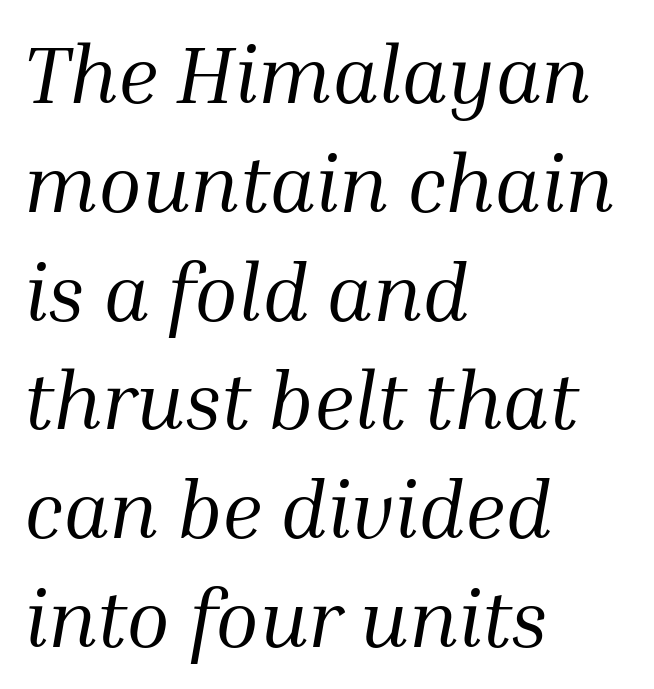
Spacing verdict: proportional, widths tailored to each character. The axis of the letterforms is tilted away from vertical. The passage is arranged the way most books set body copy — flush left. Successive baselines arrive at the customary interval.
